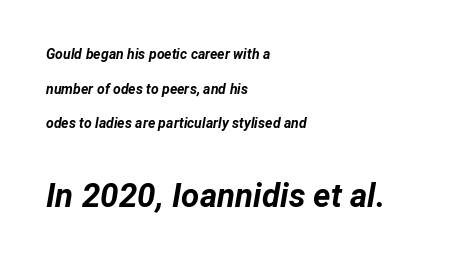
The image shows 33 px bold type, italic (leaning right); set left-aligned, loose line spacing (2.47x), normal letter spacing, not underlined; the second (bottom) block is 2.36x larger; low stroke contrast and a medium x-height.
